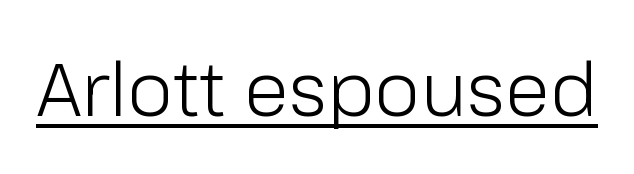
{"serif": "no", "italic": "no", "bold": "no", "weight": "light", "width": "normal", "stroke_contrast": "low", "x_height": "medium", "monospaced": "no", "underline": "yes", "letter_spacing": "normal", "letter_spacing_em": 0.0, "glyph_px": 74}
